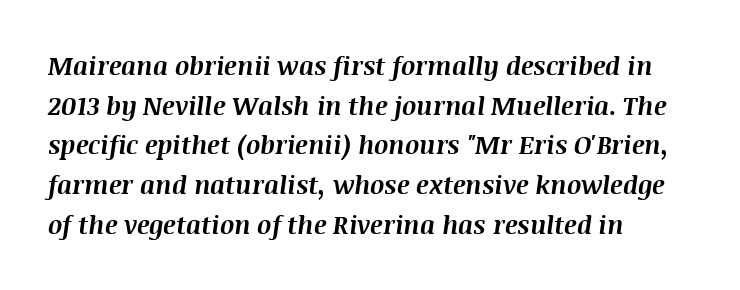
If you drew a line through each stem, it would be angled. The text block is weighted toward the left margin, trailing off unevenly rightward. Summary of weight: heavy, a full bold. These lines keep a tight, regular rhythm from letter to letter.
